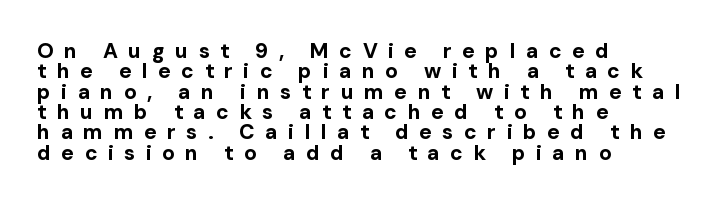
The image shows 21 px bold type, upright; set left-aligned, tight line spacing (0.97x), unusually wide letter spacing (+0.5 em), not underlined.
